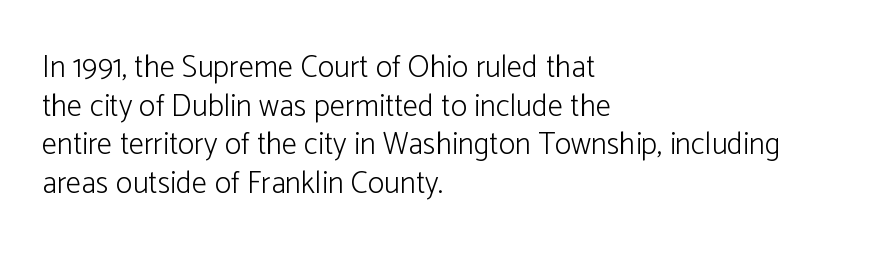
Has an underline been added? It has not. Stem width sits at or under what a default text font uses. Compared with a centered layout, this one pins lines to the left instead. Line spacing here is normal. Honestly, the letter spacing is just normal — you wouldn't notice it. These lines are rendered in a variable-pitch font.
